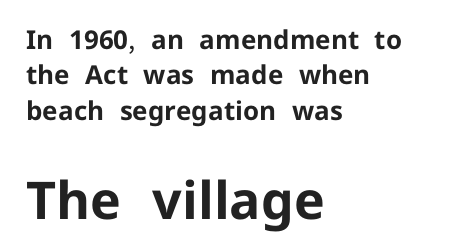
Q: Is the text bold? A: Yes.
Q: Is the text italic (slanted)? A: No, it is upright.
Q: Is the typeface a serif or a sans-serif typeface? A: Sans-serif.
Q: Is the text underlined? A: No.
Q: How is the paragraph aligned? A: Left-aligned.
Q: Is the spacing between letters normal or unusually wide? A: Normal.
Q: Is the spacing between lines tight, normal or loose? A: Normal.
Q: Which block of text is set in a larger size, the first (top) or the second (bottom)? A: The second (bottom) one.
Q: Width (condensed, normal, or wide)? A: Normal.
Q: Stroke contrast? A: Low.
Q: x-height? A: Medium.
Q: Monospaced? A: No.
